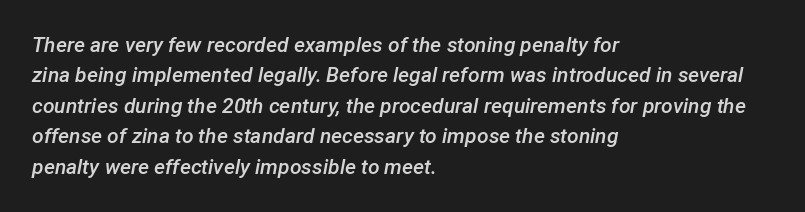
The image shows 21 px text type, italic (leaning right); set left-aligned, normal line spacing (1.45x), normal letter spacing, not underlined.
